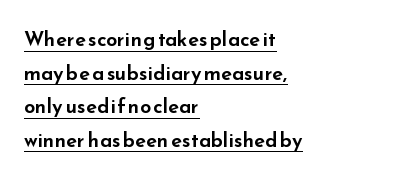
Q: Is the text italic (slanted)? A: No, it is upright.
Q: Is the text underlined? A: Yes.
Q: How is the paragraph aligned? A: Left-aligned.
Q: Is the spacing between letters normal or unusually wide? A: Normal.
Q: Is the spacing between lines tight, normal or loose? A: Normal.
